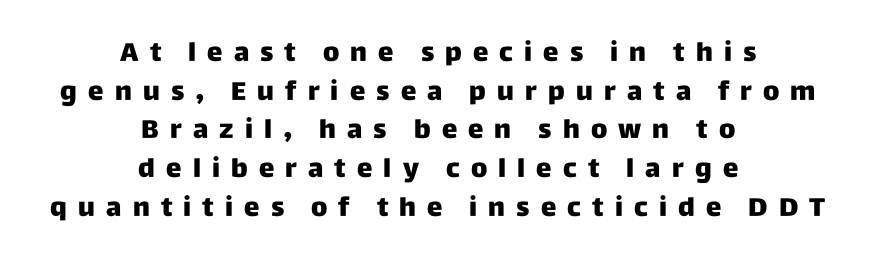
{"italic": "no", "bold": "yes", "underline": "no", "align": "center", "line_spacing": "normal", "line_spacing_ratio": 1.49, "letter_spacing": "wide", "letter_spacing_em": 0.43, "glyph_px": 26}
